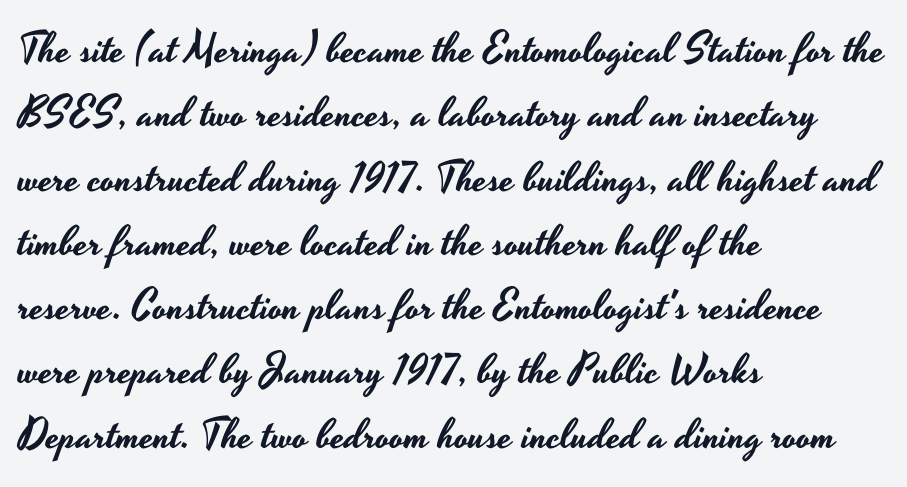
{"serif": "no", "width": "wide", "stroke_contrast": "low", "x_height": "small", "monospaced": "no", "underline": "no", "align": "left", "line_spacing": "normal", "line_spacing_ratio": 1.53, "letter_spacing": "normal", "letter_spacing_em": 0.0, "glyph_px": 42}
